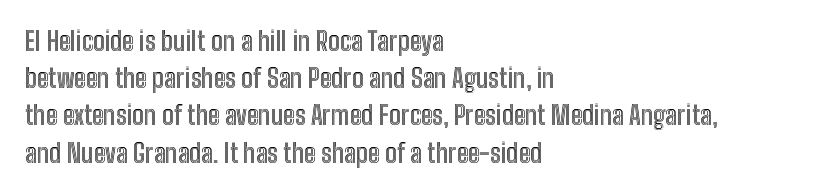
Q: Is the text italic (slanted)? A: No, it is upright.
Q: Is the text underlined? A: No.
Q: How is the paragraph aligned? A: Left-aligned.
Q: Is the spacing between letters normal or unusually wide? A: Normal.
Q: Is the spacing between lines tight, normal or loose? A: Normal.
